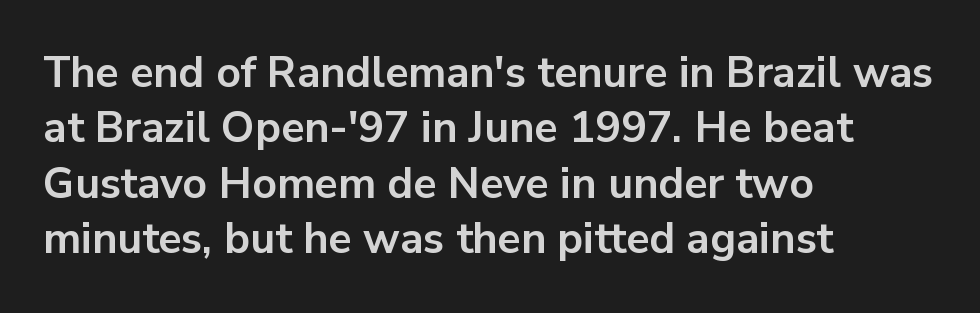
Q: Is the text bold? A: Yes.
Q: Is the text italic (slanted)? A: No, it is upright.
Q: Is the typeface a serif or a sans-serif typeface? A: Sans-serif.
Q: Is the text underlined? A: No.
Q: How is the paragraph aligned? A: Left-aligned.
Q: Is the spacing between letters normal or unusually wide? A: Normal.
Q: Is the spacing between lines tight, normal or loose? A: Normal.
Q: Width (condensed, normal, or wide)? A: Normal.
Q: Stroke contrast? A: Low.
Q: x-height? A: Medium.
Q: Monospaced? A: No.
